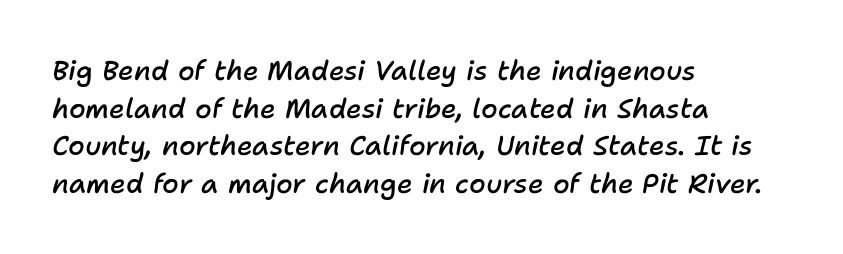
The image shows 27 px text type, italic (leaning right); set left-aligned, normal line spacing (1.39x), normal letter spacing, not underlined.
